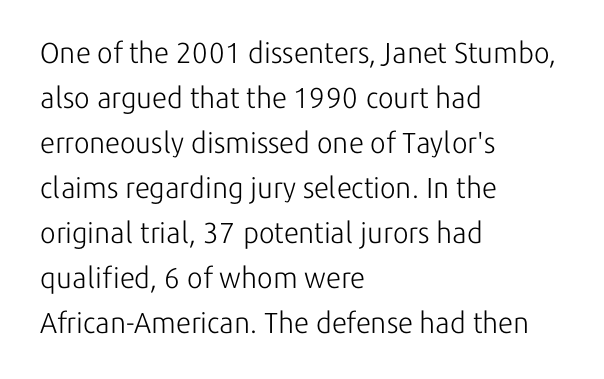
Stroke thickness stays within the range of a standard reading face or lighter. Clear beneath every line of the passage. A normal amount of white space separates one row of letters from the next. Horizontally, the lines are justified to the leading edge only.
